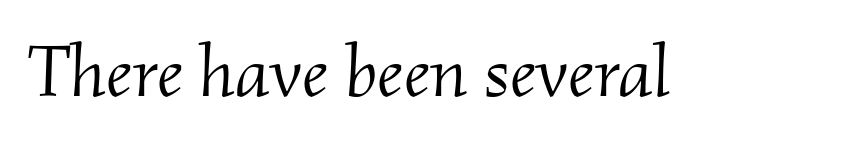
Heaviness? Minimal to ordinary, like unemphasized prose. Spacing between characters is what you'd get straight out of the box. Regarding serifs, this sample has them. Honestly, there is no underline to notice here at all.
